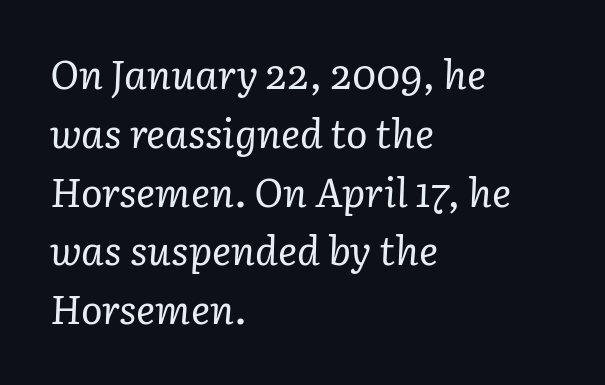
Beneath every word, the page is bare. The text block is weighted toward the left margin, trailing off unevenly rightward. Nothing unusual about the tracking: characters are spaced as the font intends. A typesetter would call this proportional, since set widths differ per character.
